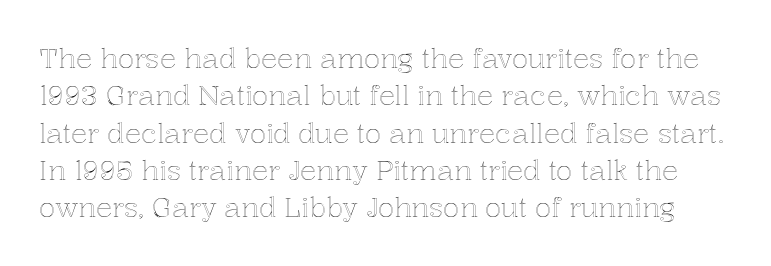
Q: Is the text italic (slanted)? A: No, it is upright.
Q: Is the text underlined? A: No.
Q: Is the spacing between letters normal or unusually wide? A: Normal.
Q: Is the spacing between lines tight, normal or loose? A: Normal.
